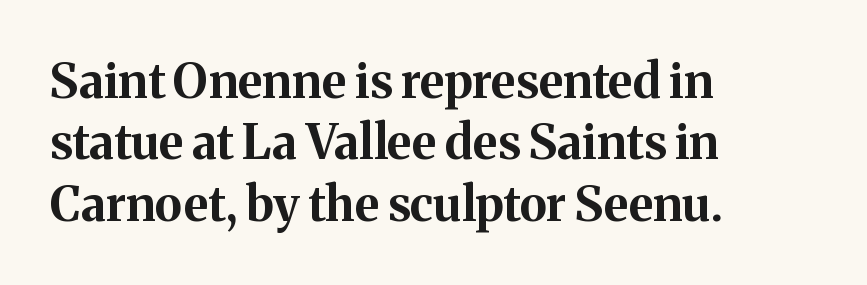
The image shows 48 px bold serif type, upright; set left-aligned, normal line spacing (1.28x), normal letter spacing, not underlined; medium stroke contrast and a medium x-height.
